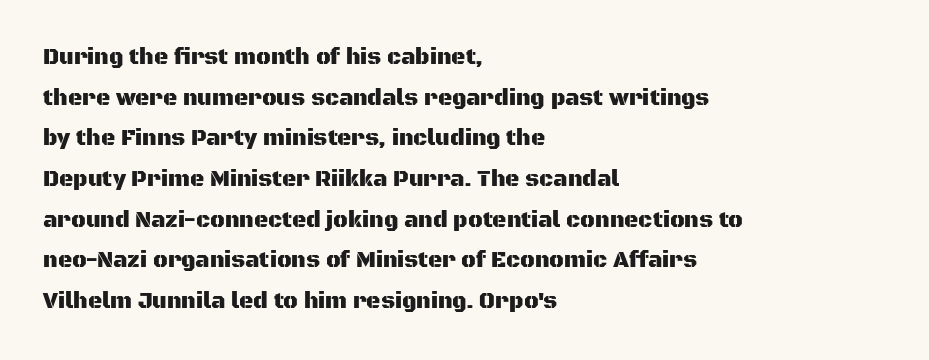
Q: Is the text italic (slanted)? A: No, it is upright.
Q: Is the text underlined? A: No.
Q: How is the paragraph aligned? A: Left-aligned.
Q: Is the spacing between letters normal or unusually wide? A: Normal.
